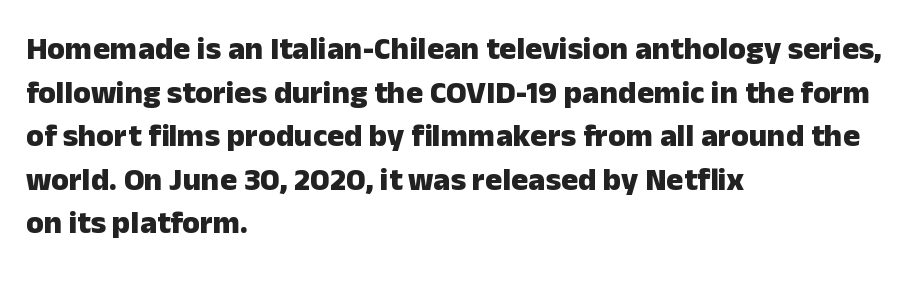
Q: Is the text bold? A: Yes.
Q: Is the text italic (slanted)? A: No, it is upright.
Q: Is the typeface a serif or a sans-serif typeface? A: Sans-serif.
Q: Is the text underlined? A: No.
Q: How is the paragraph aligned? A: Left-aligned.
Q: Is the spacing between letters normal or unusually wide? A: Normal.
Q: Is the spacing between lines tight, normal or loose? A: Normal.
Q: Width (condensed, normal, or wide)? A: Normal.
Q: Stroke contrast? A: Low.
Q: x-height? A: Medium.
Q: Monospaced? A: No.
